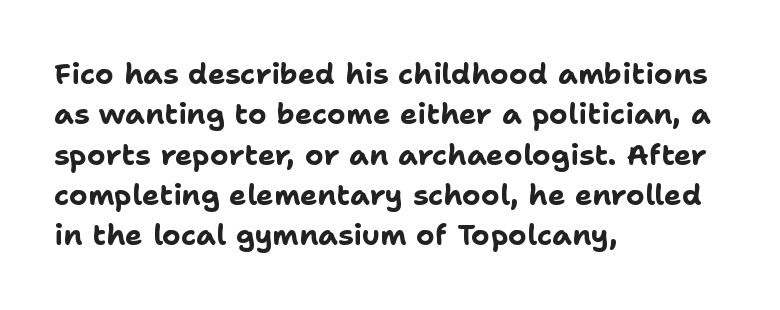
The image shows 29 px bold sans-serif type, upright; set left-aligned, normal line spacing (1.39x), normal letter spacing, not underlined; low stroke contrast and a medium x-height.
